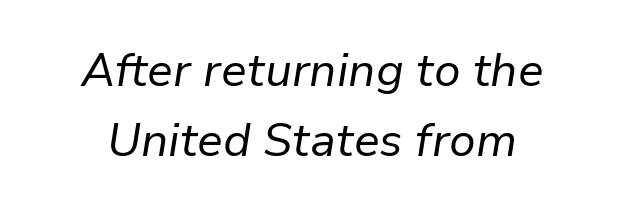
Q: Is the text bold? A: No.
Q: Is the text italic (slanted)? A: Yes, it leans right by about 9 degrees.
Q: Is the text underlined? A: No.
Q: How is the paragraph aligned? A: Centered.
Q: Is the spacing between letters normal or unusually wide? A: Normal.
Q: Is the spacing between lines tight, normal or loose? A: Normal.
Q: Width (condensed, normal, or wide)? A: Normal.
Q: Stroke contrast? A: Low.
Q: x-height? A: Medium.
Q: Monospaced? A: No.
